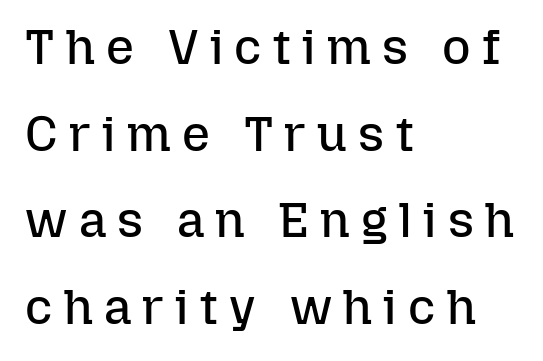
Q: Is the text bold? A: No.
Q: Is the text italic (slanted)? A: No, it is upright.
Q: Is the text underlined? A: No.
Q: How is the paragraph aligned? A: Left-aligned.
Q: Is the spacing between letters normal or unusually wide? A: Unusually wide.
Q: Width (condensed, normal, or wide)? A: Normal.
Q: Stroke contrast? A: Low.
Q: x-height? A: Medium.
Q: Monospaced? A: No.
